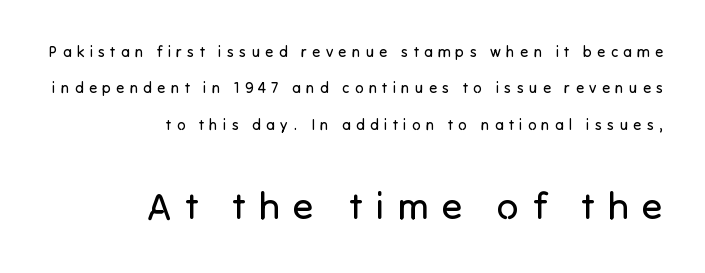
The letters advance in unequal steps, a hallmark of proportional type. The paragraph shown leans on its right margin. The font family rendered here belongs to the sans-serif group. Note: smaller setting up top, larger setting below. Letter spacing: wide.
